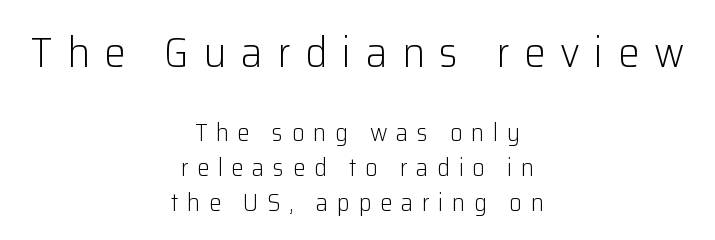
The image shows 43 px light sans-serif type, upright; set centered, normal line spacing (1.39x), unusually wide letter spacing (+0.34 em), not underlined; the first (top) block is 1.72x larger; low stroke contrast and a medium x-height.
